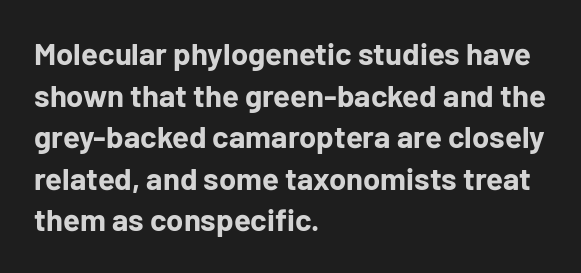
Q: Is the text bold? A: Yes.
Q: Is the text italic (slanted)? A: No, it is upright.
Q: Is the typeface a serif or a sans-serif typeface? A: Sans-serif.
Q: Is the text underlined? A: No.
Q: How is the paragraph aligned? A: Left-aligned.
Q: Is the spacing between letters normal or unusually wide? A: Normal.
Q: Is the spacing between lines tight, normal or loose? A: Normal.
Q: Width (condensed, normal, or wide)? A: Normal.
Q: Stroke contrast? A: Low.
Q: x-height? A: Medium.
Q: Monospaced? A: No.
